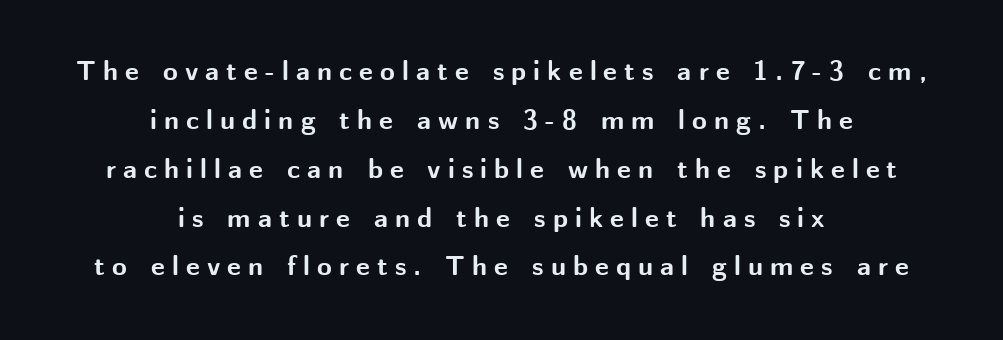
Q: Is the text bold? A: Yes.
Q: Is the text italic (slanted)? A: No, it is upright.
Q: Is the text underlined? A: No.
Q: How is the paragraph aligned? A: Centered.
Q: Is the spacing between letters normal or unusually wide? A: Unusually wide.
